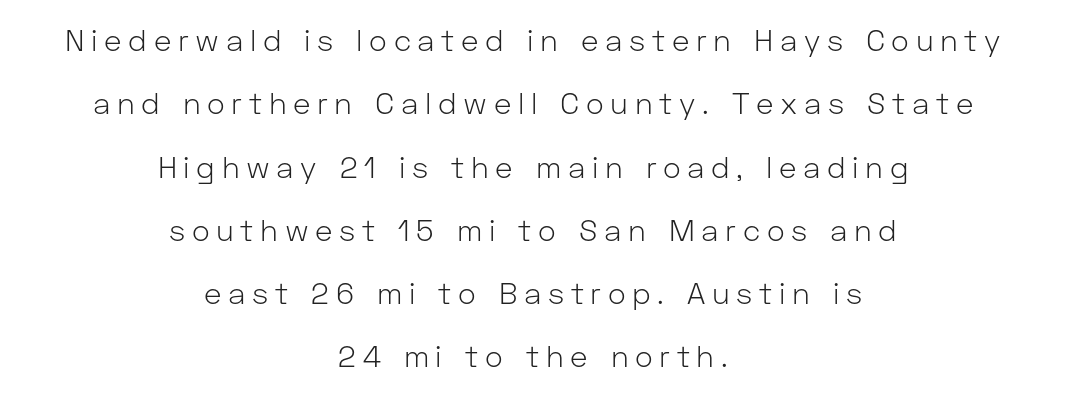
Q: Is the text bold? A: No.
Q: Is the text italic (slanted)? A: No, it is upright.
Q: Is the typeface a serif or a sans-serif typeface? A: Sans-serif.
Q: Is the text underlined? A: No.
Q: How is the paragraph aligned? A: Centered.
Q: Is the spacing between letters normal or unusually wide? A: Unusually wide.
Q: Is the spacing between lines tight, normal or loose? A: Loose.
Q: Width (condensed, normal, or wide)? A: Normal.
Q: Stroke contrast? A: Low.
Q: x-height? A: Medium.
Q: Monospaced? A: No.
